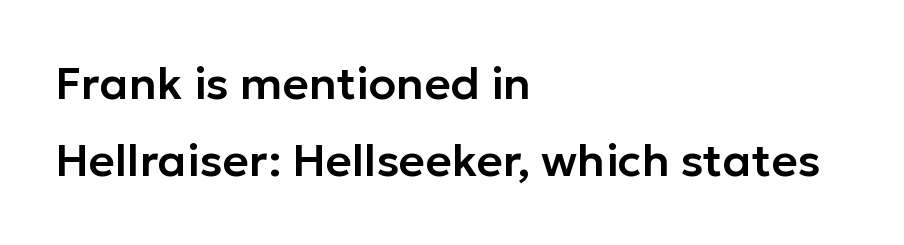
{"serif": "no", "italic": "no", "width": "normal", "stroke_contrast": "low", "x_height": "medium", "monospaced": "no", "underline": "no", "align": "left", "line_spacing_ratio": 1.72, "letter_spacing": "normal", "letter_spacing_em": 0.0, "glyph_px": 45}
